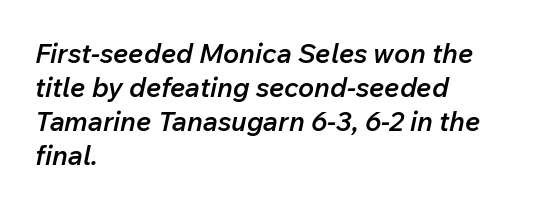
{"italic": "yes", "lean": "right", "slant_degrees": 12, "bold": "semi", "underline": "no", "align": "left", "line_spacing": "normal", "line_spacing_ratio": 1.26, "letter_spacing": "normal", "letter_spacing_em": 0.0, "glyph_px": 27}
